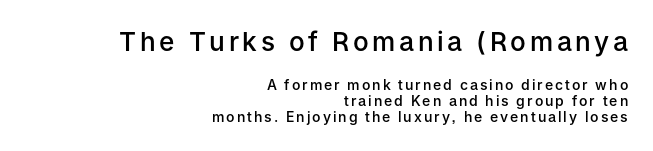
The image shows 26 px text type, upright; set right-aligned, tight line spacing (1.15x), not underlined; the first (top) block is 1.86x larger.
